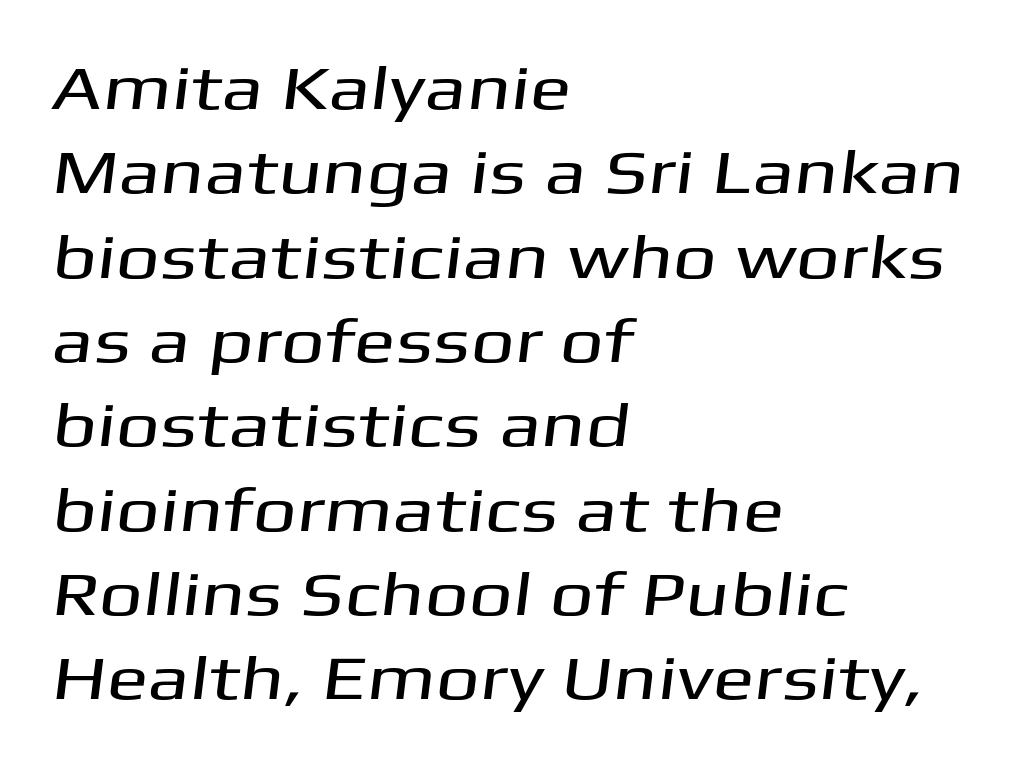
Q: Is the typeface a serif or a sans-serif typeface? A: Sans-serif.
Q: Is the text underlined? A: No.
Q: How is the paragraph aligned? A: Left-aligned.
Q: Is the spacing between letters normal or unusually wide? A: Normal.
Q: Is the spacing between lines tight, normal or loose? A: Normal.
Q: Width (condensed, normal, or wide)? A: Wide.
Q: Stroke contrast? A: Medium.
Q: x-height? A: Medium.
Q: Monospaced? A: No.
